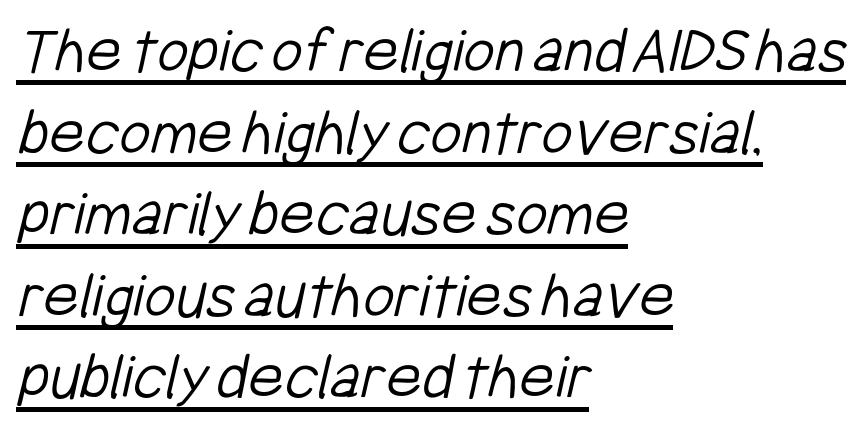
Q: Is the text bold? A: No.
Q: Is the typeface a serif or a sans-serif typeface? A: Sans-serif.
Q: Is the text underlined? A: Yes.
Q: How is the paragraph aligned? A: Left-aligned.
Q: Is the spacing between letters normal or unusually wide? A: Normal.
Q: Width (condensed, normal, or wide)? A: Condensed.
Q: Stroke contrast? A: Low.
Q: x-height? A: Medium.
Q: Monospaced? A: No.
